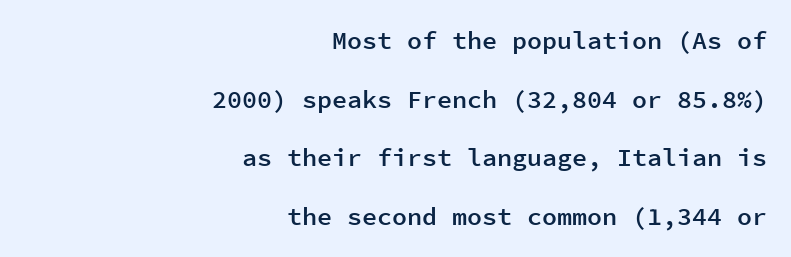
Q: Is the text bold? A: Semi-bold.
Q: Is the text italic (slanted)? A: No, it is upright.
Q: Is the text underlined? A: No.
Q: How is the paragraph aligned? A: Right-aligned.
Q: Is the spacing between letters normal or unusually wide? A: Normal.
Q: Is the spacing between lines tight, normal or loose? A: Loose.
